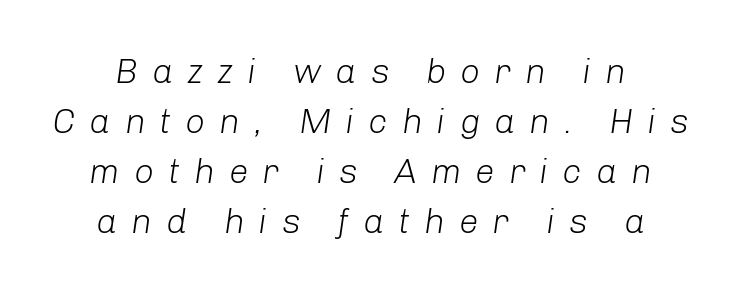
Q: Is the text bold? A: No.
Q: Is the text italic (slanted)? A: Yes, it leans right by about 8 degrees.
Q: Is the text underlined? A: No.
Q: Is the spacing between letters normal or unusually wide? A: Unusually wide.
Q: Is the spacing between lines tight, normal or loose? A: Normal.
Q: Width (condensed, normal, or wide)? A: Normal.
Q: Stroke contrast? A: Low.
Q: x-height? A: Medium.
Q: Monospaced? A: No.
